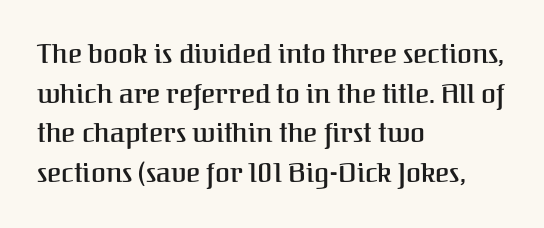
The image shows 27 px text type, upright; set left-aligned, normal line spacing (1.47x), normal letter spacing, not underlined.
